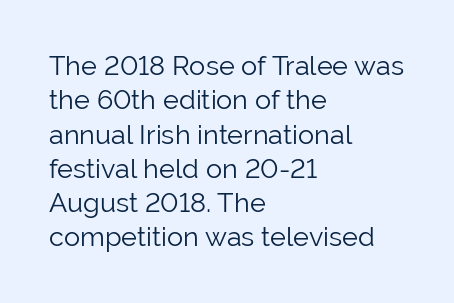
The letterforms sit at book weight or below. Honestly, the letter spacing is just normal — you wouldn't notice it. The type sits square on the baseline with zero lean. Unmarked baselines from the first word to the last. The text block is weighted toward the left margin, trailing off unevenly rightward. The designer left line spacing at the default.
